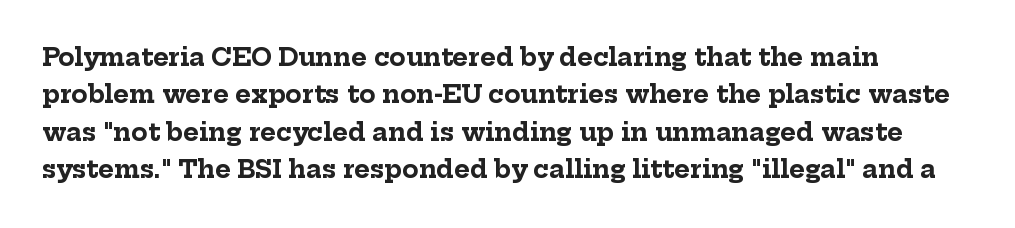
The image shows 24 px bold type, upright; set left-aligned, normal line spacing (1.56x), normal letter spacing, not underlined.
